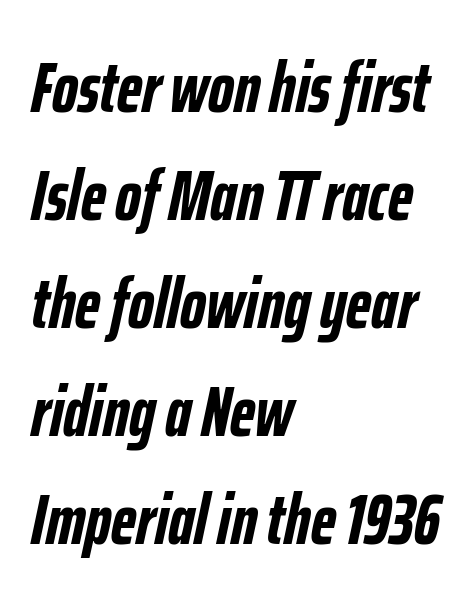
Q: Is the text bold? A: Yes.
Q: Is the text italic (slanted)? A: Yes, it leans right by about 12 degrees.
Q: Is the text underlined? A: No.
Q: How is the paragraph aligned? A: Left-aligned.
Q: Is the spacing between letters normal or unusually wide? A: Normal.
Q: Is the spacing between lines tight, normal or loose? A: Normal.
Q: Width (condensed, normal, or wide)? A: Condensed.
Q: Stroke contrast? A: Low.
Q: x-height? A: Medium.
Q: Monospaced? A: No.
